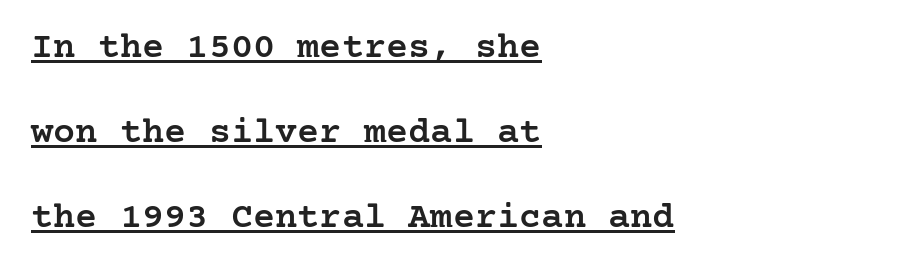
These lines are set flush left with a ragged right edge. The rendering uses a large line-height, opening up the rows. Looks like someone drew a line under every word here. These lines are composed in type with serifs.
